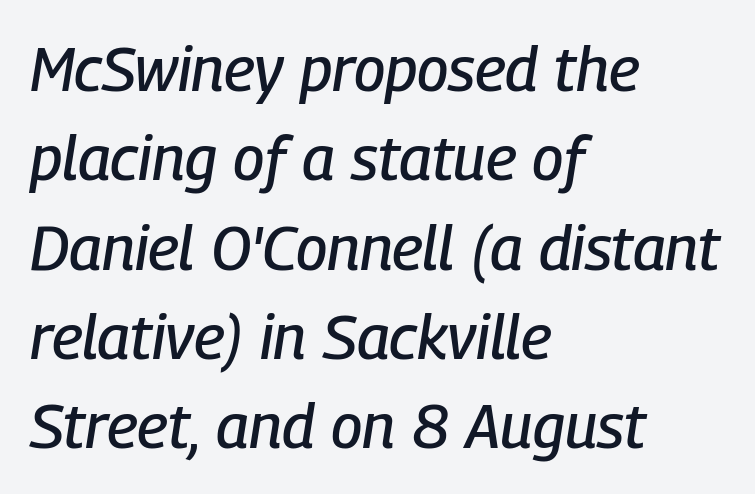
Here the designer chose a conventional face with non-uniform glyph widths. Leading: standard. No extra tracking has been applied to these lines. Notice how the stems are inclined rather than vertical — that's the hallmark of italics.
